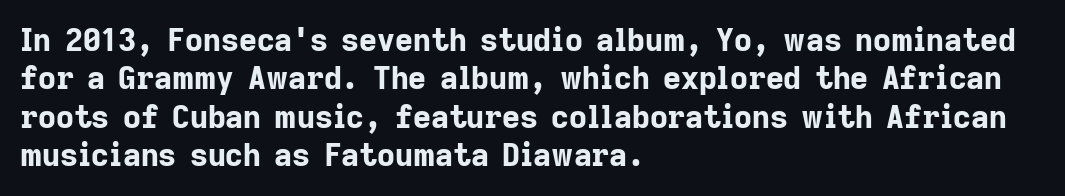
{"serif": "no", "italic": "no", "bold": "yes", "weight": "bold", "width": "normal", "stroke_contrast": "low", "x_height": "medium", "monospaced": "no", "underline": "no", "align": "left", "line_spacing_ratio": 1.24, "letter_spacing": "normal", "letter_spacing_em": 0.0, "glyph_px": 31}
